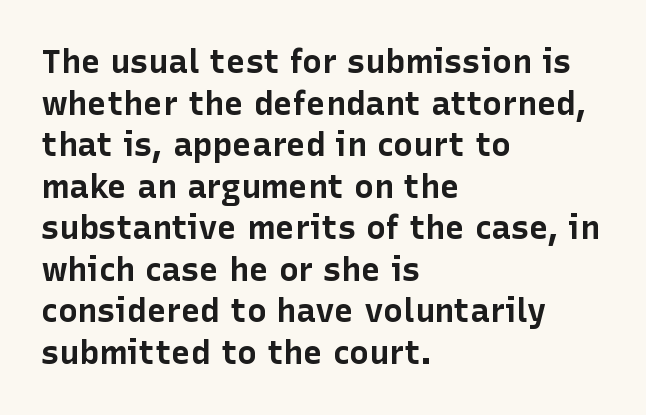
{"serif": "no", "italic": "no", "bold": "yes", "weight": "bold", "width": "normal", "stroke_contrast": "low", "x_height": "medium", "monospaced": "no", "underline": "no", "align": "left", "line_spacing": "normal", "line_spacing_ratio": 1.26, "letter_spacing": "normal", "letter_spacing_em": 0.0, "glyph_px": 33}
